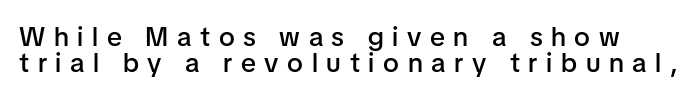
Q: Is the text bold? A: Semi-bold.
Q: Is the text italic (slanted)? A: No, it is upright.
Q: Is the text underlined? A: No.
Q: Is the spacing between letters normal or unusually wide? A: Unusually wide.
Q: Is the spacing between lines tight, normal or loose? A: Tight.
